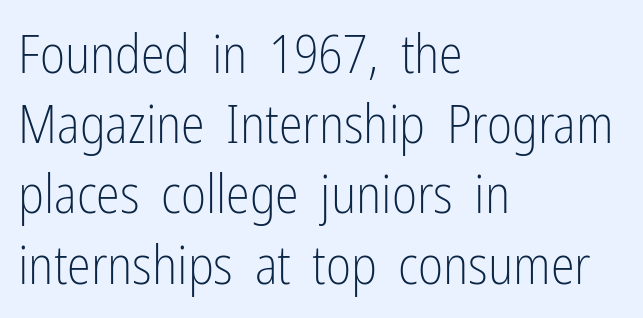
The image shows 54 px light, condensed sans-serif type, upright; set left-aligned, normal line spacing (1.3x), normal letter spacing, not underlined; low stroke contrast and a medium x-height.
